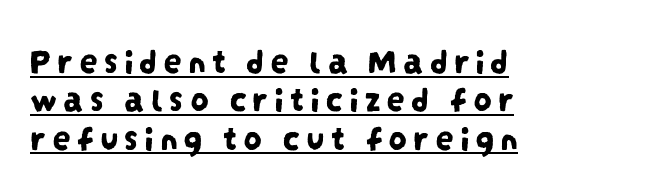
In terms of leading, this rendering errs on the cramped side. The font family rendered here belongs to the sans-serif group. Spacing verdict: proportional, widths tailored to each character. Decoration check: the copy is underlined.
